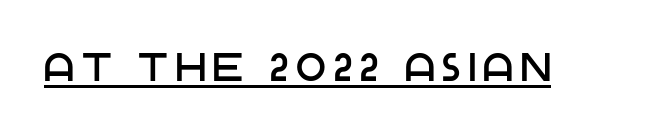
This rendering widens character spacing well past its baseline value. Here the designer chose a conventional face with non-uniform glyph widths. Stroke terminals: plain, sans-serif. In terms of posture, this sample is upright.
